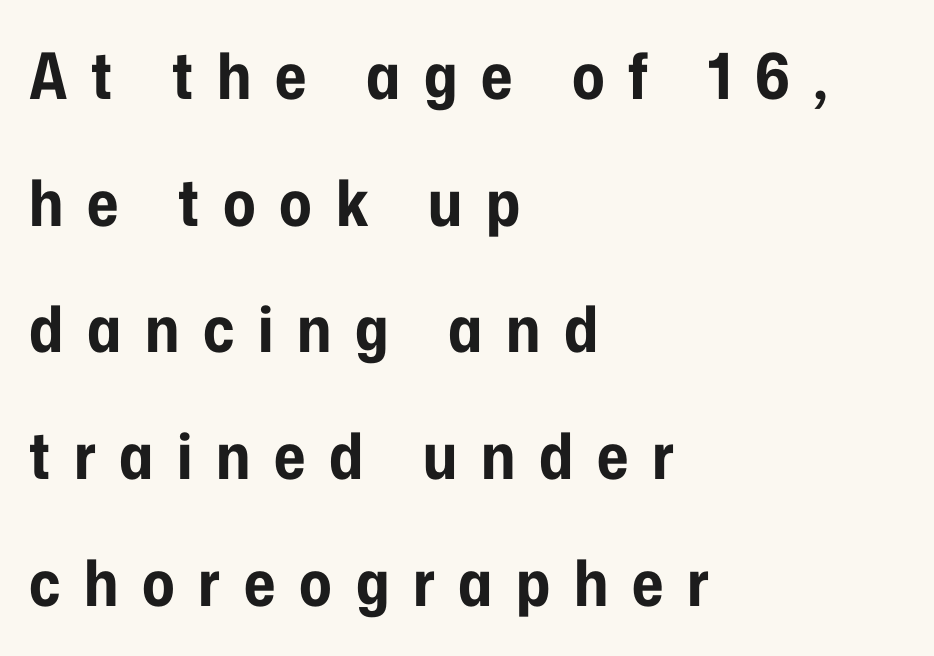
The image shows 64 px bold, condensed sans-serif type, upright; set left-aligned, loose line spacing (1.98x), unusually wide letter spacing (+0.37 em), not underlined; low stroke contrast and a medium x-height.
